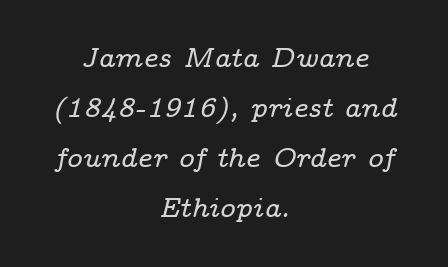
Every character sits at an angle, as italics do. The strip under each line holds only bare page. Here the glyphs are tracked normally, forming tight word shapes. Casual observation: everything's sitting right in the middle.
